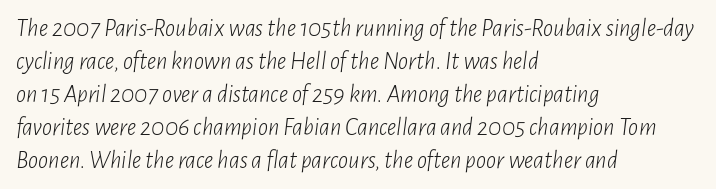
Students, observe: this is what conventionally led text looks like. These lines keep a tight, regular rhythm from letter to letter. Words float on clear page, feet unadorned. Stem width sits at or under what a default text font uses. There's an unmistakable incline to the writing here.
